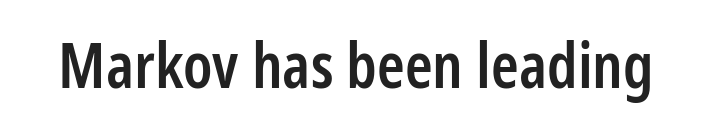
Q: Is the text bold? A: Semi-bold.
Q: Is the text italic (slanted)? A: No, it is upright.
Q: Is the typeface a serif or a sans-serif typeface? A: Sans-serif.
Q: Is the text underlined? A: No.
Q: Is the spacing between letters normal or unusually wide? A: Normal.
Q: Width (condensed, normal, or wide)? A: Condensed.
Q: Stroke contrast? A: Low.
Q: x-height? A: Medium.
Q: Monospaced? A: No.
